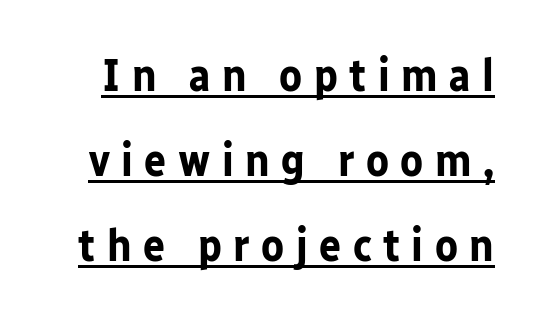
Q: Is the text bold? A: Yes.
Q: Is the text italic (slanted)? A: No, it is upright.
Q: Is the typeface a serif or a sans-serif typeface? A: Sans-serif.
Q: Is the text underlined? A: Yes.
Q: Is the spacing between letters normal or unusually wide? A: Unusually wide.
Q: Width (condensed, normal, or wide)? A: Normal.
Q: Stroke contrast? A: Low.
Q: x-height? A: Medium.
Q: Monospaced? A: No.
